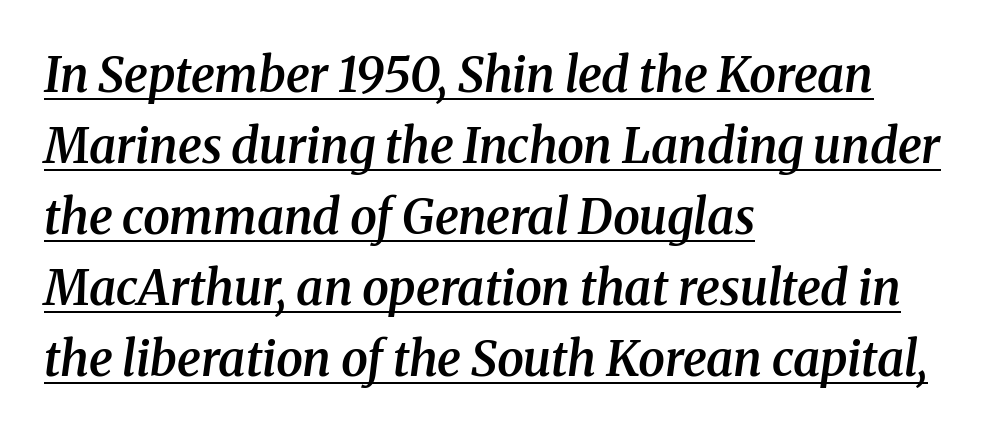
Strokes here are thickened, but only to semibold level. The rendering uses natural spacing where letterforms have individual widths. Whoever set this chose a conventional vertical rhythm. Caption: multi-line text, flush left, ragged right. Slanted lettering throughout.
